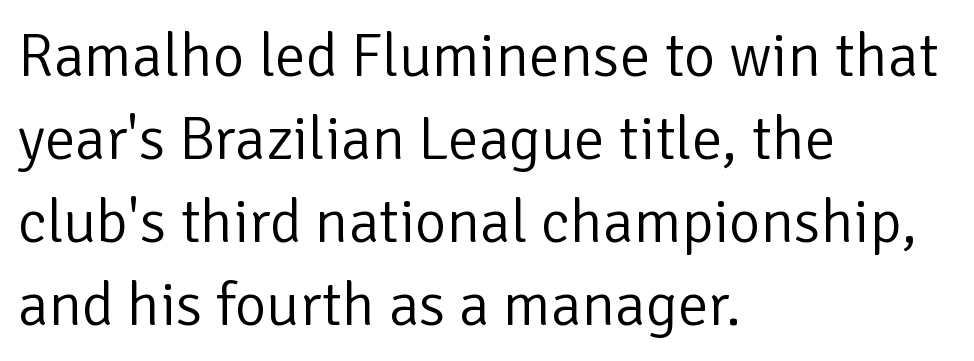
The image shows 61 px light sans-serif type, upright; set left-aligned, normal line spacing (1.36x), normal letter spacing, not underlined; low stroke contrast and a medium x-height.
